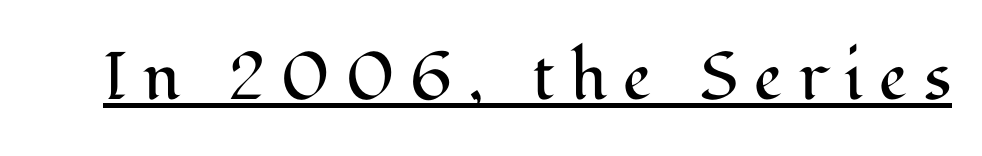
The image shows 67 px regular-weight serif type, upright; set unusually wide letter spacing (+0.24 em), underlined; medium stroke contrast and a medium x-height.
